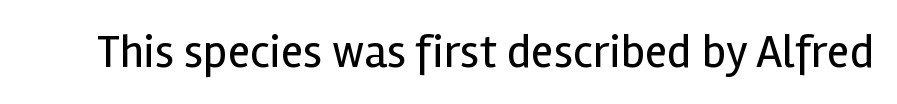
Tall strokes in this sample are plumb rather than angled. Check under the words: just untouched page. Each letter's strokes conclude bluntly, with no projecting serifs. Each letter keeps its own natural width here, so spacing adapts to shape. Think standard paragraph weight, or any step lighter than that.
